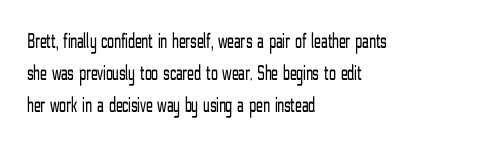
Q: Is the text bold? A: No.
Q: Is the text italic (slanted)? A: No, it is upright.
Q: Is the text underlined? A: No.
Q: How is the paragraph aligned? A: Left-aligned.
Q: Is the spacing between letters normal or unusually wide? A: Normal.
Q: Is the spacing between lines tight, normal or loose? A: Normal.
